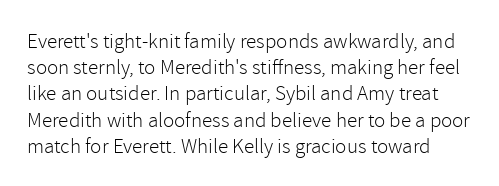
The image shows 21 px text type, upright; set normal line spacing (1.25x), normal letter spacing, not underlined.
